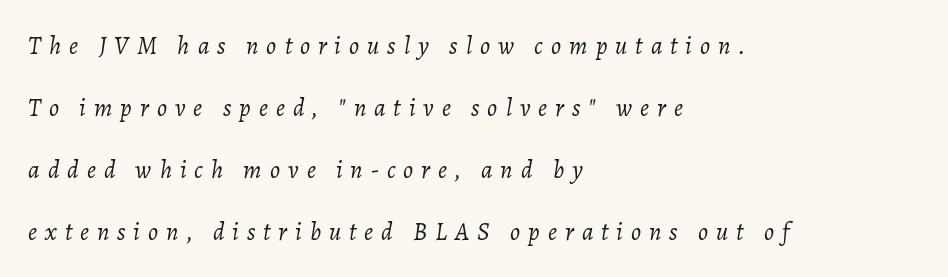
{"italic": "yes", "lean": "right", "slant_degrees": 7, "bold": "no", "underline": "no", "align": "left", "line_spacing": "loose", "line_spacing_ratio": 2.48, "letter_spacing": "wide", "letter_spacing_em": 0.32, "glyph_px": 25}
